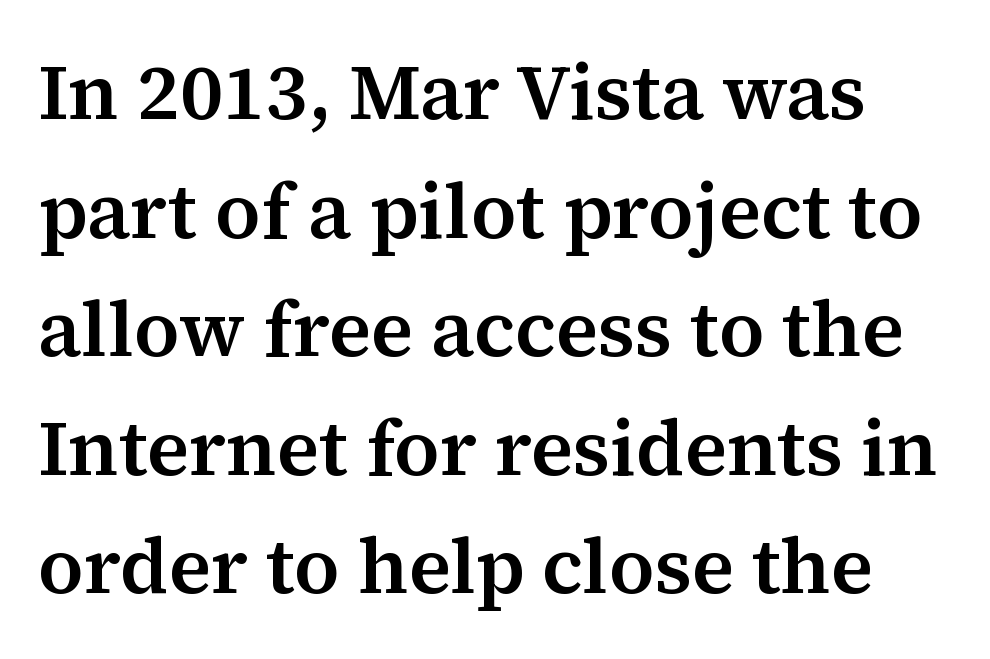
This sample keeps an unexceptional amount of space between lines. The gaps between neighbouring characters are ordinary and unremarkable. What kind of face is this? One with serifs. The font's upright variant was chosen for this text. Each letter keeps its own natural width here, so spacing adapts to shape.
